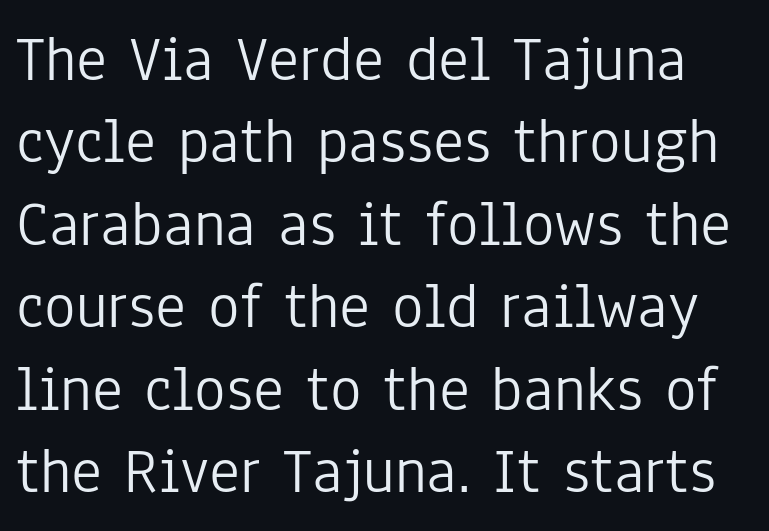
The image shows 66 px light, condensed sans-serif type, upright; set normal line spacing (1.25x), normal letter spacing, not underlined; low stroke contrast and a medium x-height.
